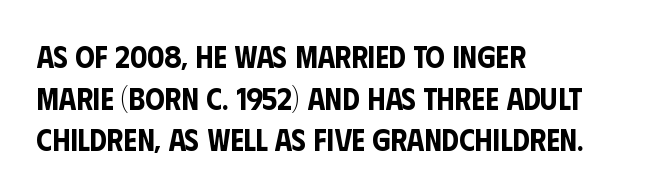
Grotesque or geometric, the face here clearly has no serifs. The space directly below the letters is spotless. All the whitespace from short lines collects on the right. The lettering holds an erect, upright posture throughout. You could call the tracking neutral — neither tight nor loose.
